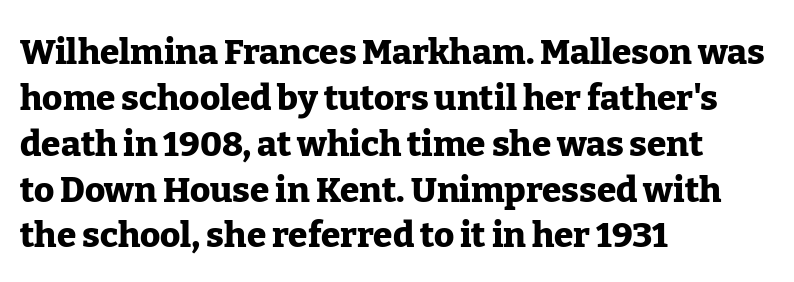
{"serif": "yes", "italic": "no", "bold": "yes", "weight": "heavy", "width": "normal", "stroke_contrast": "low", "x_height": "medium", "monospaced": "no", "underline": "no", "align": "left", "line_spacing": "normal", "line_spacing_ratio": 1.31, "letter_spacing": "normal", "letter_spacing_em": 0.0, "glyph_px": 35}
